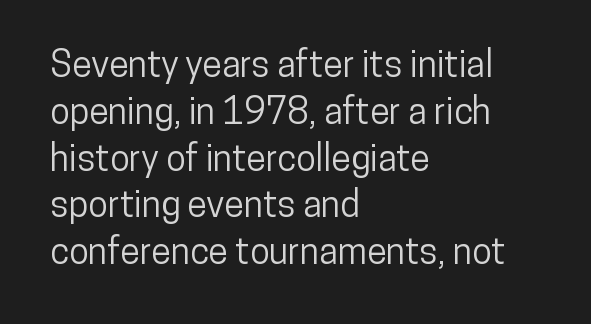
The image shows 36 px condensed sans-serif type, upright; set left-aligned, normal line spacing (1.3x), normal letter spacing, not underlined; low stroke contrast and a medium x-height.
